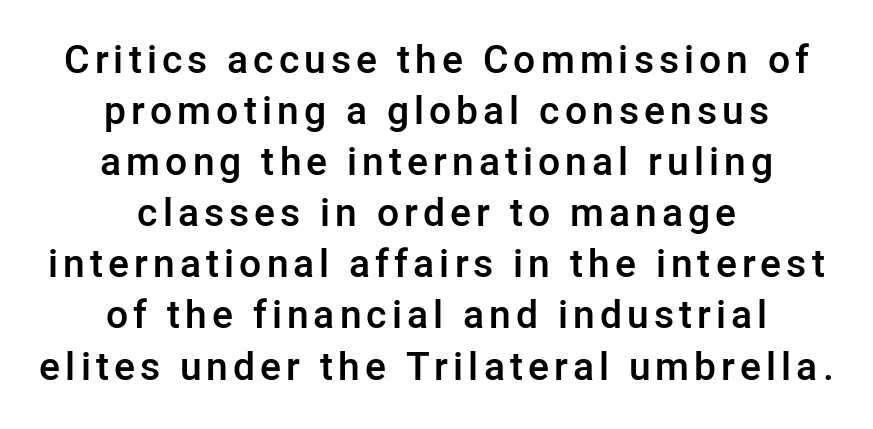
Q: Is the text bold? A: Semi-bold.
Q: Is the text italic (slanted)? A: No, it is upright.
Q: Is the typeface a serif or a sans-serif typeface? A: Sans-serif.
Q: Is the text underlined? A: No.
Q: How is the paragraph aligned? A: Centered.
Q: Is the spacing between lines tight, normal or loose? A: Normal.
Q: Width (condensed, normal, or wide)? A: Normal.
Q: Stroke contrast? A: Low.
Q: x-height? A: Medium.
Q: Monospaced? A: No.
